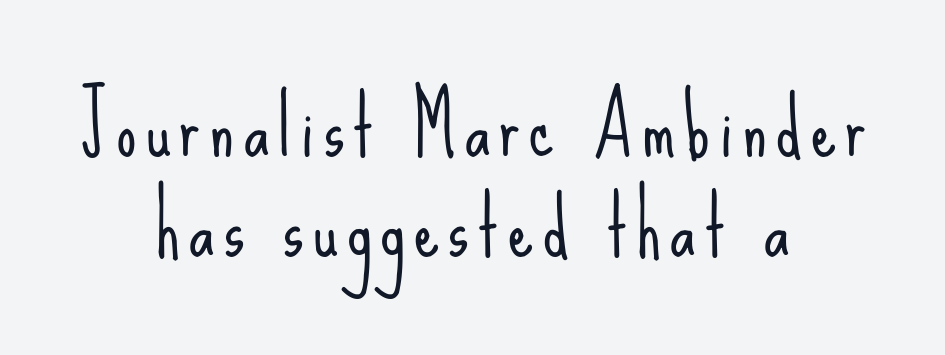
Q: Is the text bold? A: No.
Q: Is the text italic (slanted)? A: No, it is upright.
Q: Is the typeface a serif or a sans-serif typeface? A: Sans-serif.
Q: Is the text underlined? A: No.
Q: How is the paragraph aligned? A: Centered.
Q: Is the spacing between lines tight, normal or loose? A: Normal.
Q: Width (condensed, normal, or wide)? A: Condensed.
Q: Stroke contrast? A: Low.
Q: x-height? A: Small.
Q: Monospaced? A: No.
